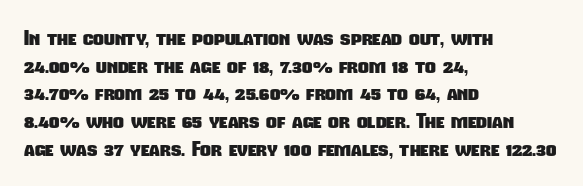
{"bold": "yes", "underline": "no", "align": "left", "line_spacing": "normal", "line_spacing_ratio": 1.32, "letter_spacing": "normal", "letter_spacing_em": 0.0, "glyph_px": 21}
